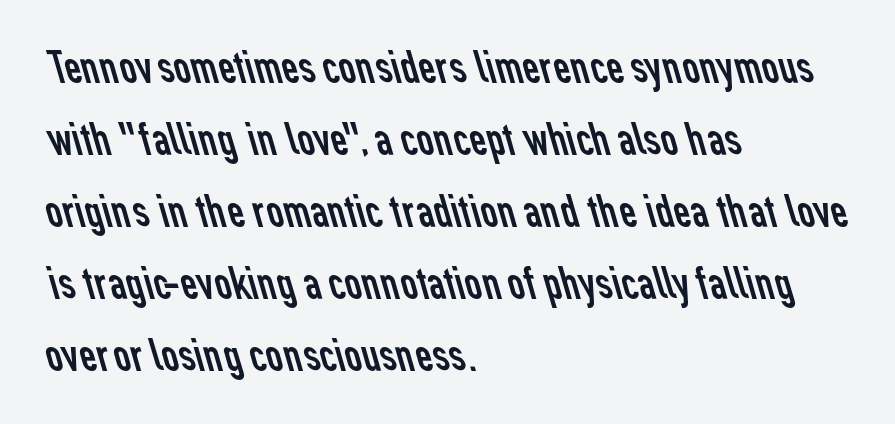
The image shows 47 px regular-weight sans-serif type; set left-aligned, normal line spacing (1.53x), normal letter spacing, not underlined; low stroke contrast and a medium x-height.
